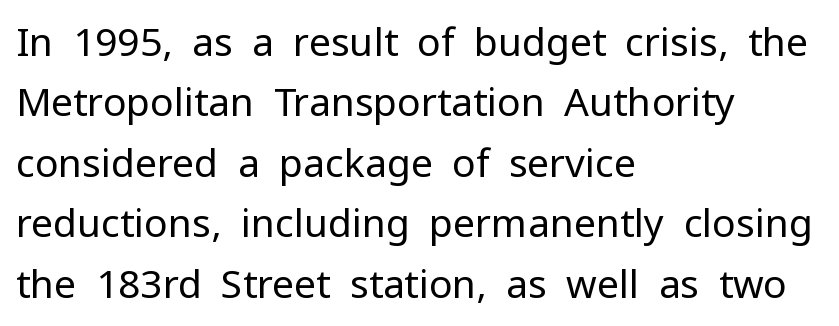
The image shows 39 px regular-weight sans-serif type, upright; set left-aligned, normal line spacing (1.55x), normal letter spacing, not underlined; low stroke contrast and a medium x-height.
